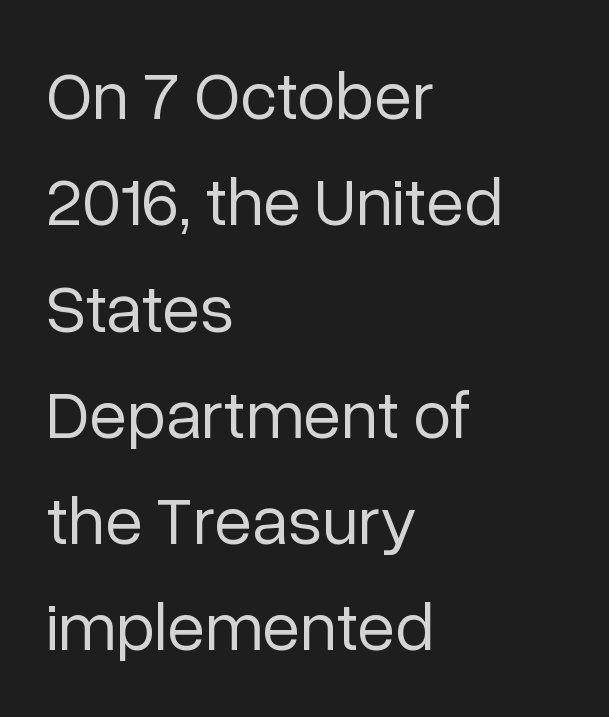
{"serif": "no", "italic": "no", "bold": "no", "weight": "regular", "width": "normal", "stroke_contrast": "low", "x_height": "medium", "monospaced": "no", "underline": "no", "align": "left", "line_spacing": "normal", "line_spacing_ratio": 1.54, "letter_spacing": "normal", "letter_spacing_em": 0.0, "glyph_px": 69}
